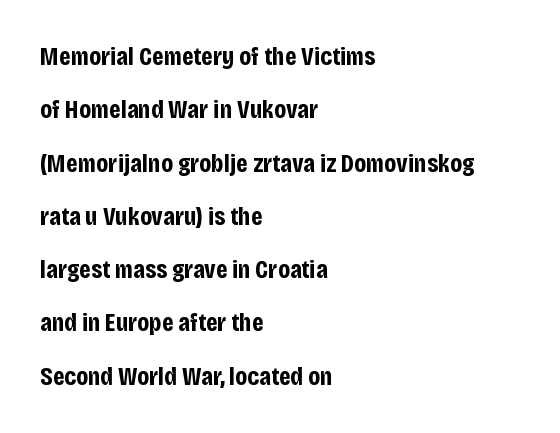
Q: Is the text bold? A: Yes.
Q: Is the text italic (slanted)? A: No, it is upright.
Q: Is the text underlined? A: No.
Q: How is the paragraph aligned? A: Left-aligned.
Q: Is the spacing between letters normal or unusually wide? A: Normal.
Q: Is the spacing between lines tight, normal or loose? A: Loose.
